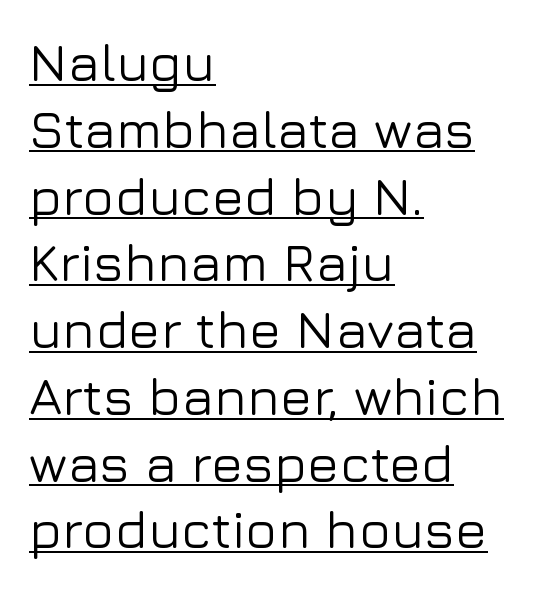
Q: Is the text italic (slanted)? A: No, it is upright.
Q: Is the typeface a serif or a sans-serif typeface? A: Sans-serif.
Q: Is the text underlined? A: Yes.
Q: How is the paragraph aligned? A: Left-aligned.
Q: Is the spacing between letters normal or unusually wide? A: Normal.
Q: Is the spacing between lines tight, normal or loose? A: Normal.
Q: Width (condensed, normal, or wide)? A: Normal.
Q: Stroke contrast? A: Low.
Q: x-height? A: Medium.
Q: Monospaced? A: No.
